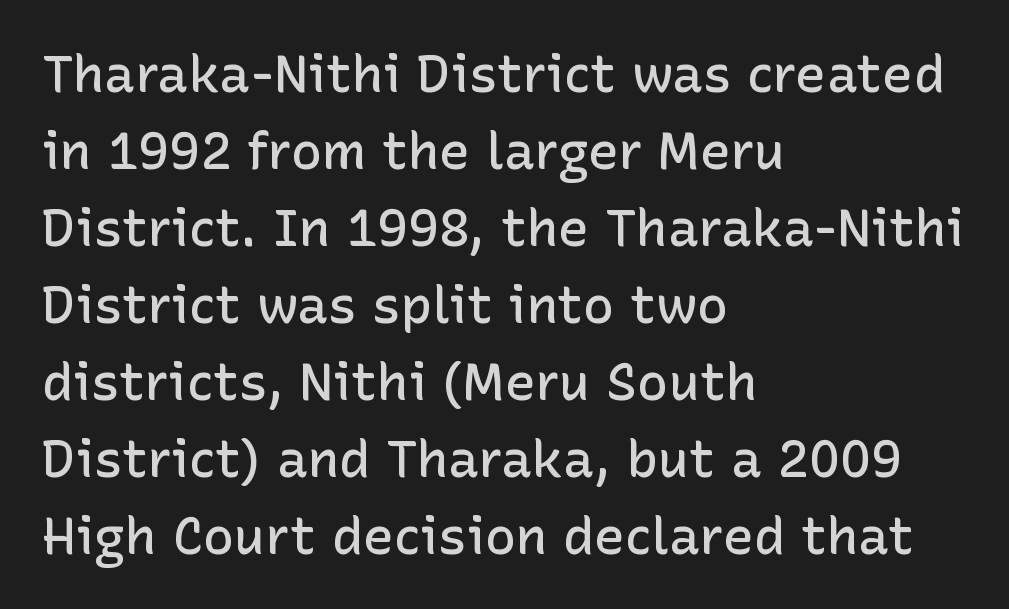
Q: Is the text bold? A: Semi-bold.
Q: Is the text italic (slanted)? A: No, it is upright.
Q: Is the typeface a serif or a sans-serif typeface? A: Sans-serif.
Q: Is the text underlined? A: No.
Q: How is the paragraph aligned? A: Left-aligned.
Q: Is the spacing between letters normal or unusually wide? A: Normal.
Q: Is the spacing between lines tight, normal or loose? A: Normal.
Q: Width (condensed, normal, or wide)? A: Normal.
Q: Stroke contrast? A: Low.
Q: x-height? A: Medium.
Q: Monospaced? A: No.
